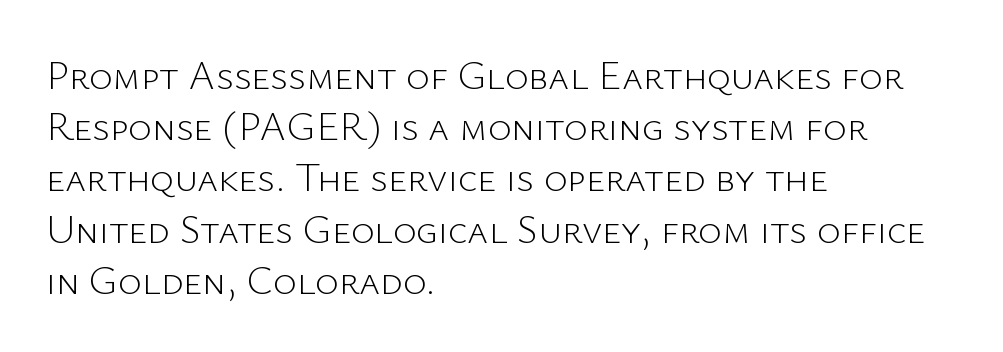
Q: Is the text bold? A: No.
Q: Is the text italic (slanted)? A: No, it is upright.
Q: Is the typeface a serif or a sans-serif typeface? A: Sans-serif.
Q: Is the text underlined? A: No.
Q: How is the paragraph aligned? A: Left-aligned.
Q: Is the spacing between letters normal or unusually wide? A: Normal.
Q: Is the spacing between lines tight, normal or loose? A: Normal.
Q: Width (condensed, normal, or wide)? A: Normal.
Q: Stroke contrast? A: Low.
Q: x-height? A: Medium.
Q: Monospaced? A: No.
